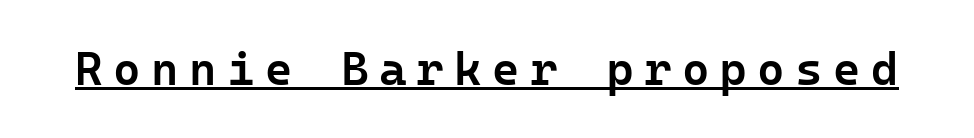
Q: Is the text bold? A: Semi-bold.
Q: Is the text italic (slanted)? A: No, it is upright.
Q: Is the typeface a serif or a sans-serif typeface? A: Sans-serif.
Q: Is the text underlined? A: Yes.
Q: Is the spacing between letters normal or unusually wide? A: Unusually wide.
Q: Width (condensed, normal, or wide)? A: Normal.
Q: Stroke contrast? A: Low.
Q: x-height? A: Medium.
